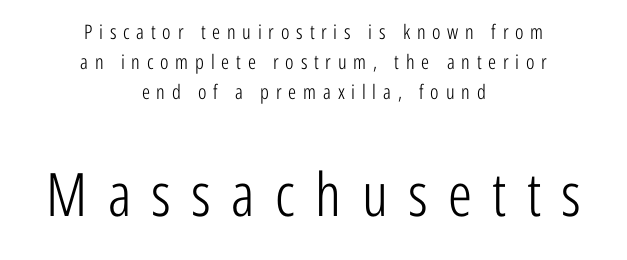
Q: Is the text bold? A: No.
Q: Is the text italic (slanted)? A: No, it is upright.
Q: Is the typeface a serif or a sans-serif typeface? A: Sans-serif.
Q: Is the text underlined? A: No.
Q: How is the paragraph aligned? A: Centered.
Q: Is the spacing between letters normal or unusually wide? A: Unusually wide.
Q: Is the spacing between lines tight, normal or loose? A: Normal.
Q: Which block of text is set in a larger size, the first (top) or the second (bottom)? A: The second (bottom) one.
Q: Width (condensed, normal, or wide)? A: Condensed.
Q: Stroke contrast? A: Low.
Q: x-height? A: Medium.
Q: Monospaced? A: No.
